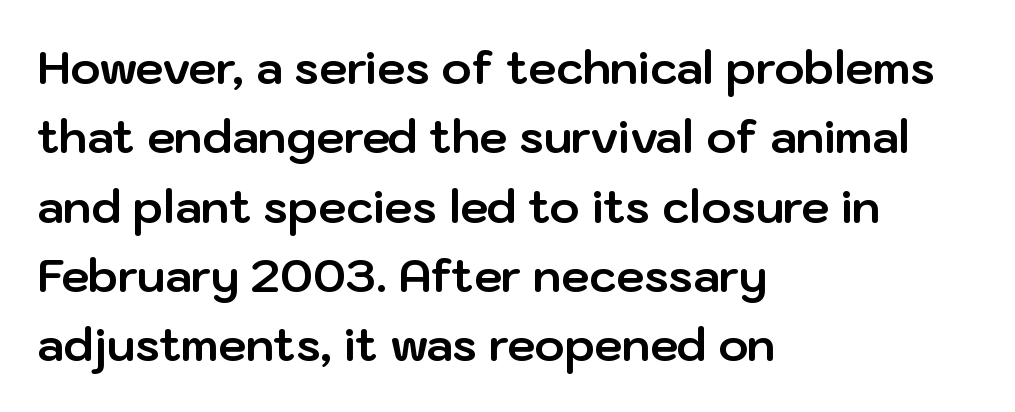
The image shows 45 px bold sans-serif type, upright; set left-aligned, normal line spacing (1.54x), normal letter spacing, not underlined; low stroke contrast and a medium x-height.
